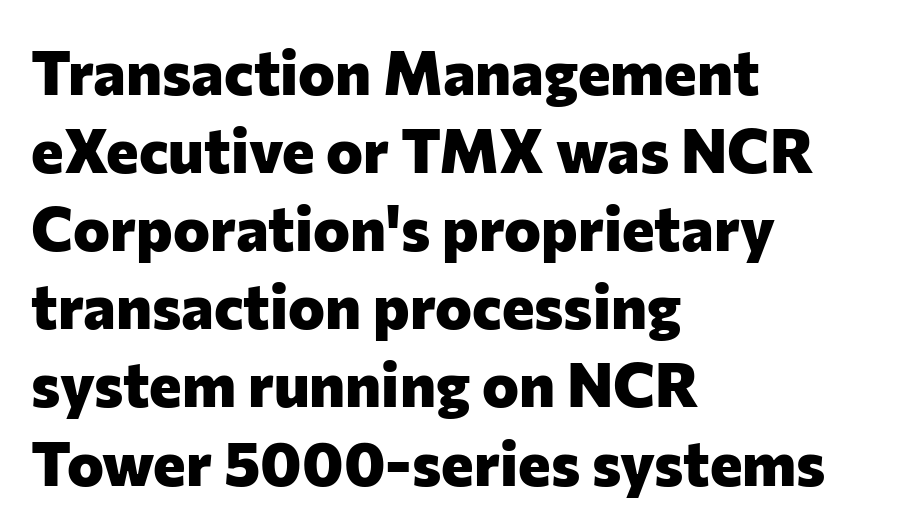
Q: Is the text bold? A: Yes.
Q: Is the text italic (slanted)? A: No, it is upright.
Q: Is the typeface a serif or a sans-serif typeface? A: Sans-serif.
Q: Is the text underlined? A: No.
Q: How is the paragraph aligned? A: Left-aligned.
Q: Is the spacing between letters normal or unusually wide? A: Normal.
Q: Is the spacing between lines tight, normal or loose? A: Normal.
Q: Width (condensed, normal, or wide)? A: Normal.
Q: Stroke contrast? A: Low.
Q: x-height? A: Medium.
Q: Monospaced? A: No.
